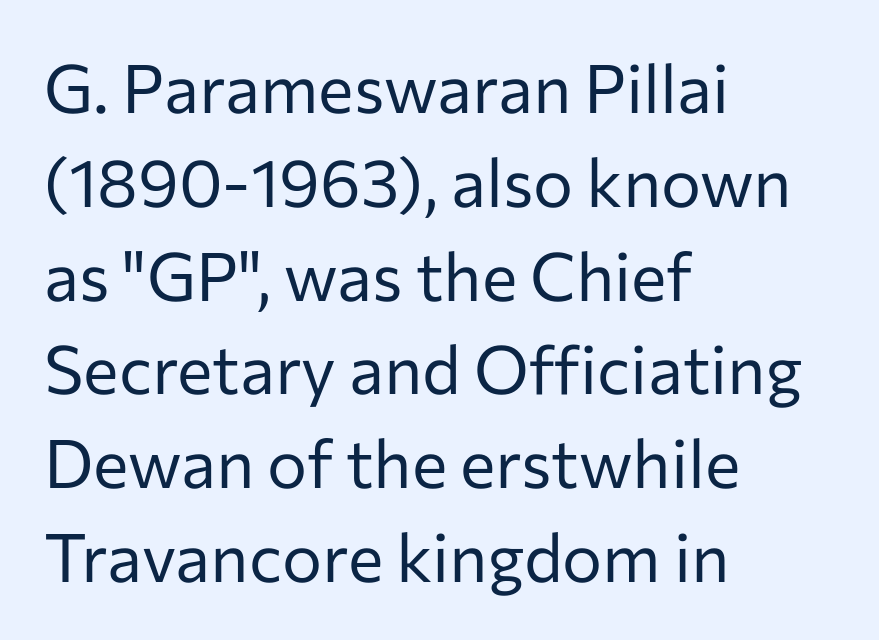
Q: Is the text bold? A: No.
Q: Is the text italic (slanted)? A: No, it is upright.
Q: Is the typeface a serif or a sans-serif typeface? A: Sans-serif.
Q: Is the text underlined? A: No.
Q: How is the paragraph aligned? A: Left-aligned.
Q: Is the spacing between letters normal or unusually wide? A: Normal.
Q: Is the spacing between lines tight, normal or loose? A: Normal.
Q: Width (condensed, normal, or wide)? A: Normal.
Q: Stroke contrast? A: Low.
Q: x-height? A: Medium.
Q: Monospaced? A: No.
